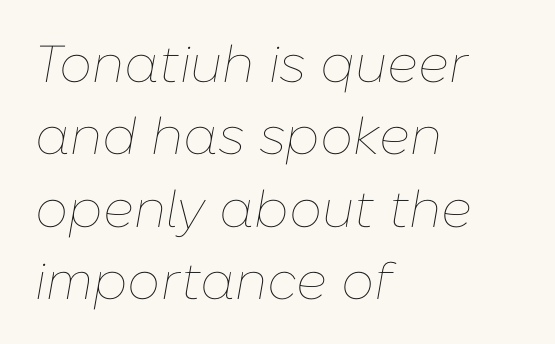
Q: Is the text bold? A: No.
Q: Is the text italic (slanted)? A: Yes, it leans right by about 10 degrees.
Q: Is the text underlined? A: No.
Q: How is the paragraph aligned? A: Left-aligned.
Q: Is the spacing between letters normal or unusually wide? A: Normal.
Q: Is the spacing between lines tight, normal or loose? A: Normal.
Q: Width (condensed, normal, or wide)? A: Normal.
Q: Stroke contrast? A: Low.
Q: x-height? A: Medium.
Q: Monospaced? A: No.
